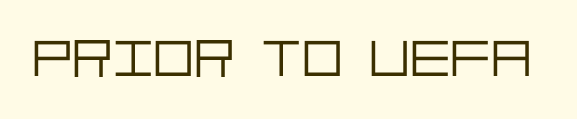
The space beneath each line is pristine and unruled. Ordinary non-slanted type is in use. A typesetter would label this face a sans. Nothing unusual about the tracking: characters are spaced as the font intends. Compared with a typical body face, this is equally light or lighter still.
